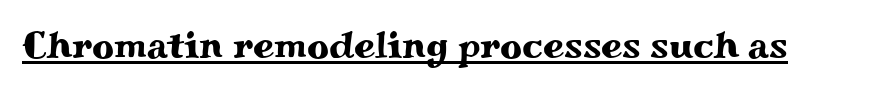
The image shows 38 px wide serif type, upright; set normal letter spacing, underlined; medium stroke contrast and a small x-height.
